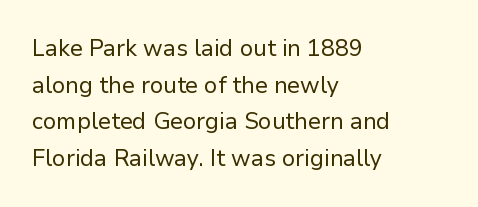
The image shows 23 px text type, upright; set left-aligned, normal line spacing (1.59x), normal letter spacing, not underlined.
